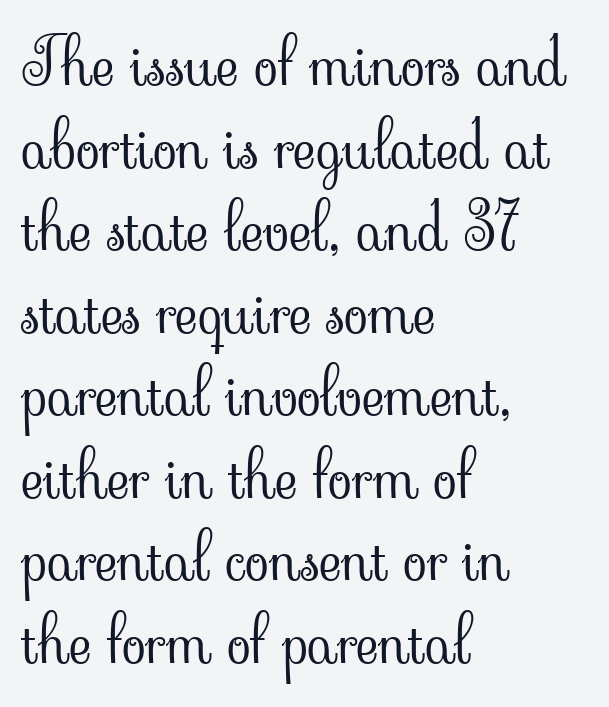
The image shows 63 px light serif type, upright; set left-aligned, normal line spacing (1.31x), normal letter spacing, not underlined; low stroke contrast and a small x-height.
